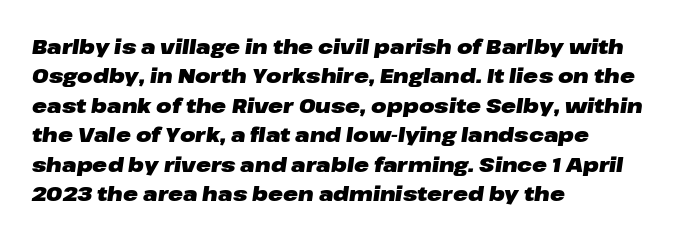
No word sits above an underline. Notice how descenders clear the ascenders below comfortably — that's standard leading. The typography opts for an oblique posture over an upright one. In terms of weight, the rendering is a true, heavy bold. Characters follow at the spacing the type designer built in. Reading down the block, your eye returns to a fixed left position each line.
